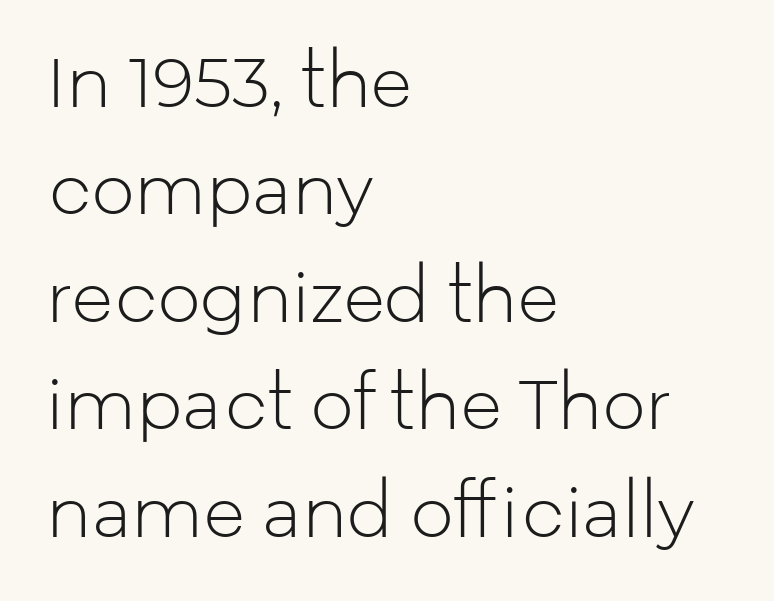
The image shows 68 px light sans-serif type, upright; set left-aligned, normal line spacing (1.58x), normal letter spacing, not underlined; low stroke contrast and a medium x-height.
